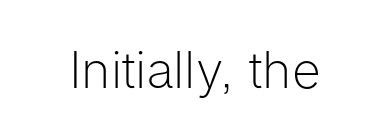
The image shows 50 px light sans-serif type, upright; set normal letter spacing, not underlined; low stroke contrast and a medium x-height.
